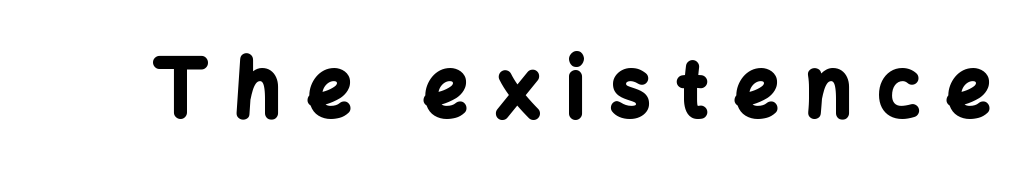
This is the regular roman posture of the typeface. The type is letterspaced generously, with wide tracking. Is the type bold? Yes — the strokes are clearly thick and heavy. Serif or sans? Sans — the stroke terminals are bare. Only glyphs here, with clear space below each row.
